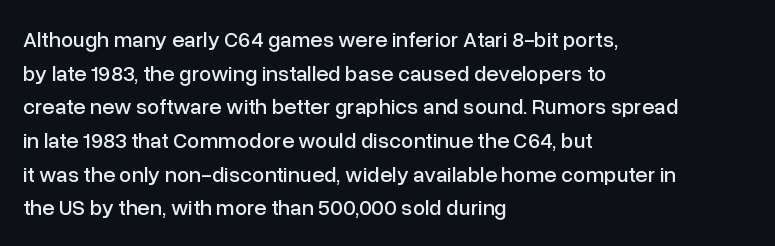
Q: Is the text italic (slanted)? A: No, it is upright.
Q: Is the text underlined? A: No.
Q: How is the paragraph aligned? A: Left-aligned.
Q: Is the spacing between letters normal or unusually wide? A: Normal.
Q: Is the spacing between lines tight, normal or loose? A: Normal.
